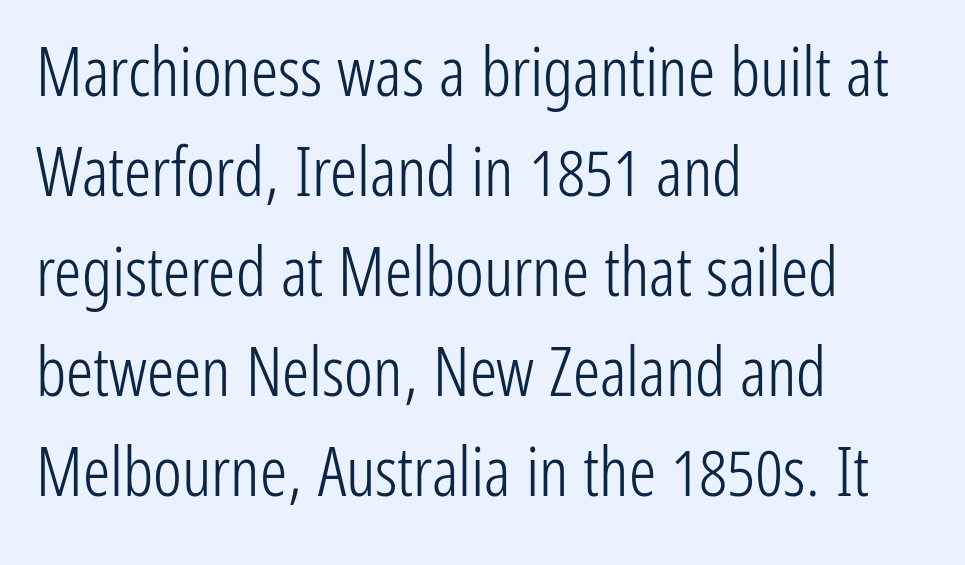
Q: Is the text bold? A: No.
Q: Is the text italic (slanted)? A: No, it is upright.
Q: Is the typeface a serif or a sans-serif typeface? A: Sans-serif.
Q: Is the text underlined? A: No.
Q: How is the paragraph aligned? A: Left-aligned.
Q: Is the spacing between letters normal or unusually wide? A: Normal.
Q: Is the spacing between lines tight, normal or loose? A: Normal.
Q: Width (condensed, normal, or wide)? A: Condensed.
Q: Stroke contrast? A: Low.
Q: x-height? A: Medium.
Q: Monospaced? A: No.
